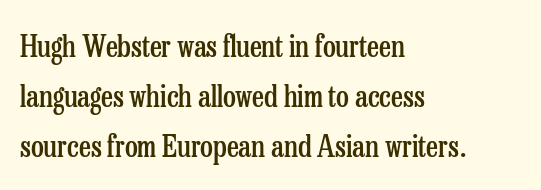
Q: Is the text bold? A: Semi-bold.
Q: Is the text italic (slanted)? A: No, it is upright.
Q: Is the typeface a serif or a sans-serif typeface? A: Serif.
Q: Is the text underlined? A: No.
Q: How is the paragraph aligned? A: Left-aligned.
Q: Is the spacing between letters normal or unusually wide? A: Normal.
Q: Width (condensed, normal, or wide)? A: Condensed.
Q: Stroke contrast? A: Low.
Q: x-height? A: Medium.
Q: Monospaced? A: No.
